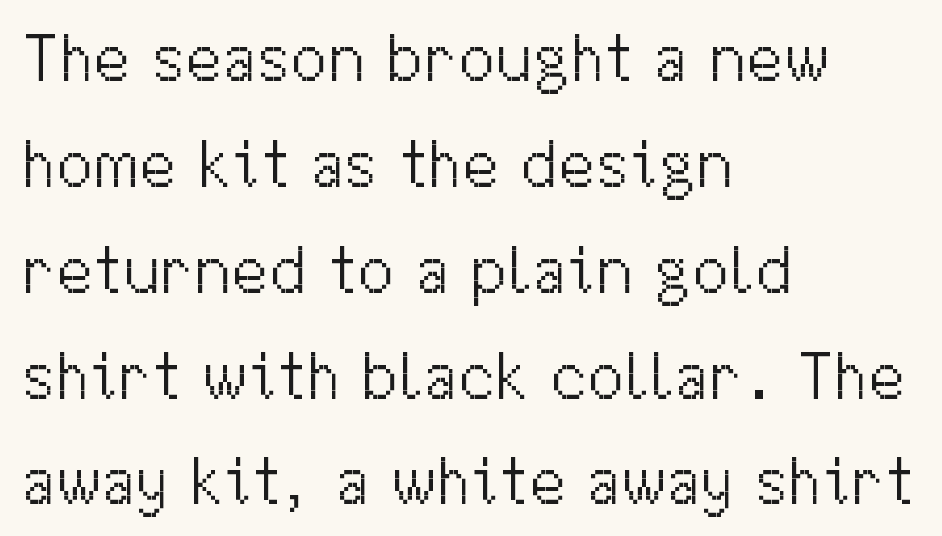
The image shows 67 px light sans-serif type, upright; set left-aligned, normal line spacing (1.58x), normal letter spacing, not underlined; medium stroke contrast and a medium x-height.
